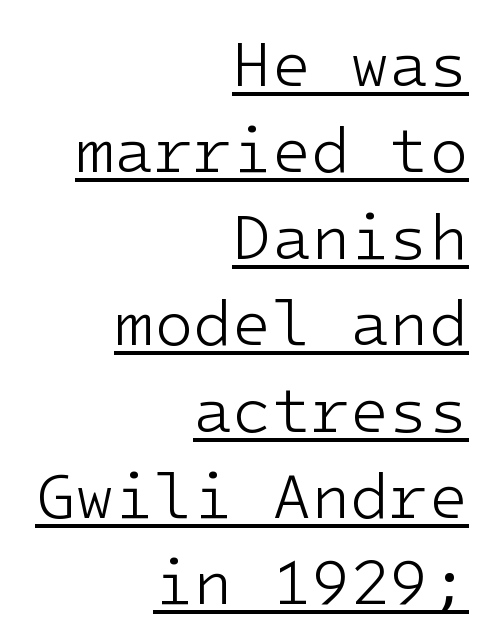
The passage shown has conventional tracking throughout. Layout note: lines flush right. The strokes carry an ordinary text weight at most. Does the lettering tilt? It doesn't — this is upright.
